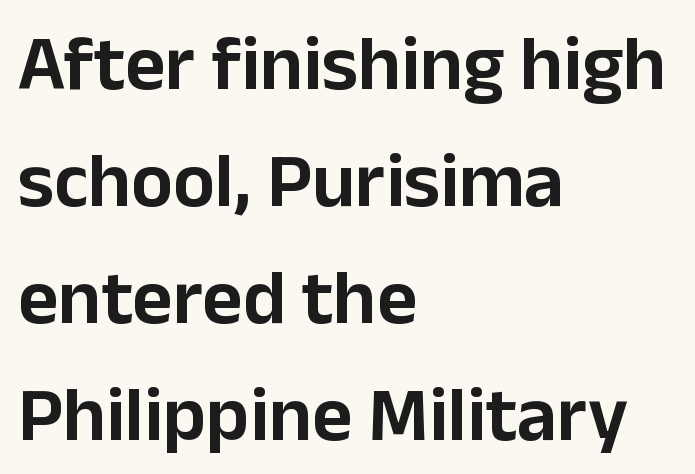
Q: Is the text italic (slanted)? A: No, it is upright.
Q: Is the typeface a serif or a sans-serif typeface? A: Sans-serif.
Q: Is the text underlined? A: No.
Q: How is the paragraph aligned? A: Left-aligned.
Q: Is the spacing between letters normal or unusually wide? A: Normal.
Q: Is the spacing between lines tight, normal or loose? A: Normal.
Q: Width (condensed, normal, or wide)? A: Normal.
Q: Stroke contrast? A: Low.
Q: x-height? A: Medium.
Q: Monospaced? A: No.
